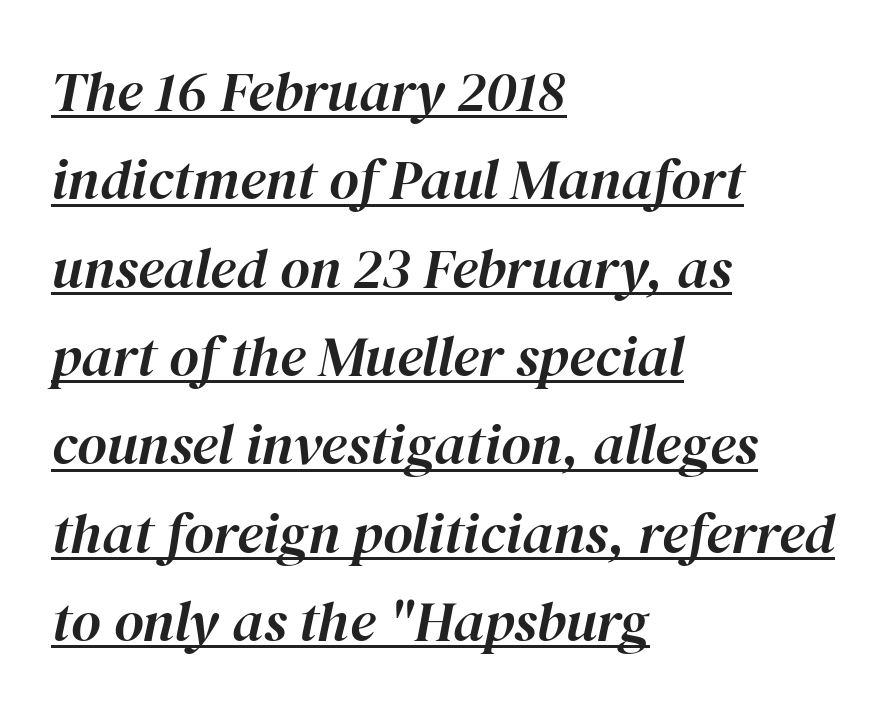
Q: Is the text italic (slanted)? A: Yes, it leans right by about 12 degrees.
Q: Is the text underlined? A: Yes.
Q: How is the paragraph aligned? A: Left-aligned.
Q: Is the spacing between letters normal or unusually wide? A: Normal.
Q: Is the spacing between lines tight, normal or loose? A: Normal.
Q: Width (condensed, normal, or wide)? A: Normal.
Q: Stroke contrast? A: High.
Q: x-height? A: Medium.
Q: Monospaced? A: No.
